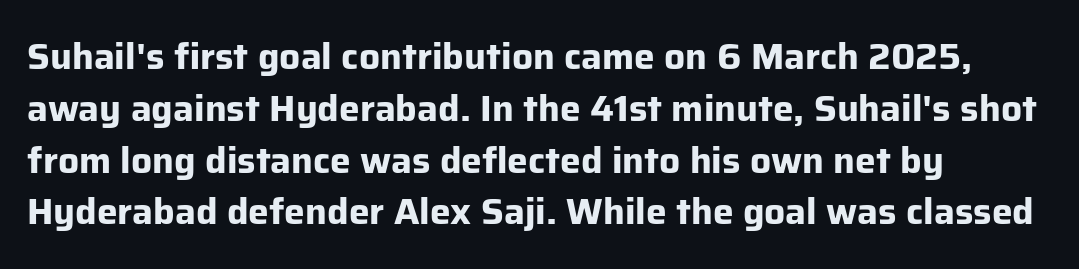
Where is the straight margin? On the left. Descender tails drop into unmarked territory. Students, note that the glyphs here touch the page at normal intervals. Unlike a traditional serif, this face leaves its strokes unadorned. Proportional: the letters do not fall into vertical columns.
